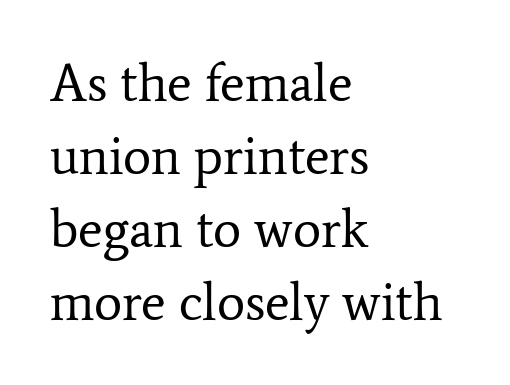
Weight class: somewhere from thin through regular. If you measured baseline to baseline, you'd find a middling distance. You could not count columns in this text — the font is proportionally spaced. Beneath every word, the page is bare. Notice how the passage keeps a crisp vertical edge on the left only. Style check: upright.
